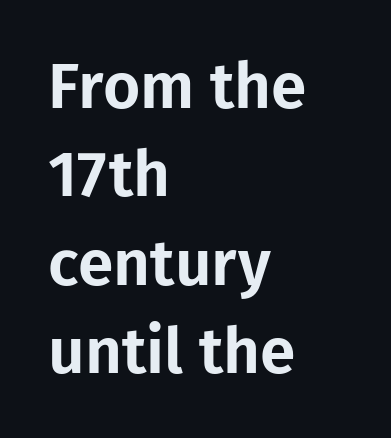
Q: Is the text italic (slanted)? A: No, it is upright.
Q: Is the typeface a serif or a sans-serif typeface? A: Sans-serif.
Q: Is the text underlined? A: No.
Q: How is the paragraph aligned? A: Left-aligned.
Q: Is the spacing between letters normal or unusually wide? A: Normal.
Q: Is the spacing between lines tight, normal or loose? A: Normal.
Q: Width (condensed, normal, or wide)? A: Normal.
Q: Stroke contrast? A: Low.
Q: x-height? A: Medium.
Q: Monospaced? A: No.
